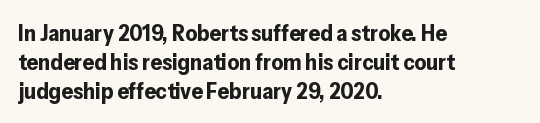
{"italic": "no", "bold": "yes", "underline": "no", "align": "left", "line_spacing": "normal", "line_spacing_ratio": 1.26, "letter_spacing": "normal", "letter_spacing_em": 0.0, "glyph_px": 23}
